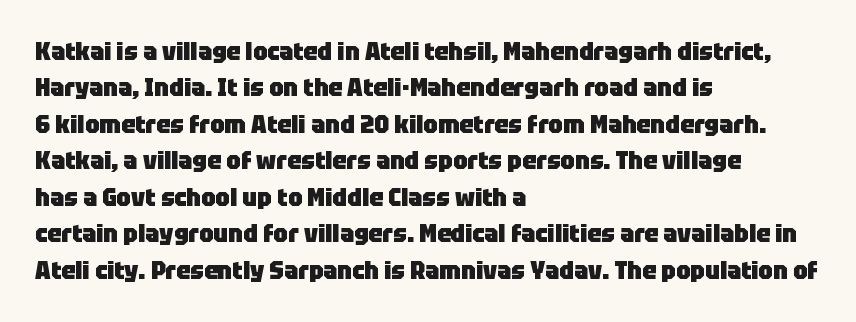
Q: Is the text bold? A: Yes.
Q: Is the text italic (slanted)? A: No, it is upright.
Q: Is the text underlined? A: No.
Q: How is the paragraph aligned? A: Left-aligned.
Q: Is the spacing between letters normal or unusually wide? A: Normal.
Q: Is the spacing between lines tight, normal or loose? A: Normal.
